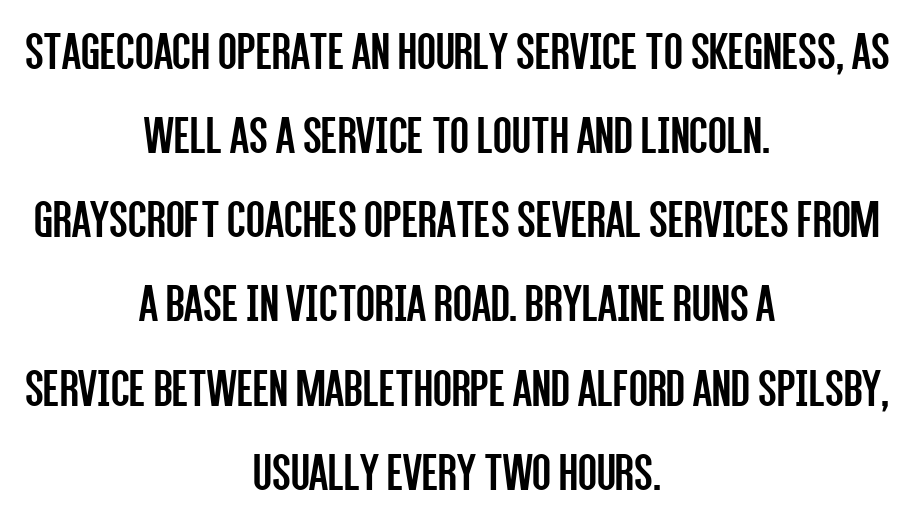
The letters carry no serifs — their stems end cleanly without finishing strokes. The space directly below the letters is spotless. Varying glyph widths throughout — classic text-font behaviour. Caption: face not bold, strokes unweighted. The lines in this sample share a center point and differ in where they start and stop. How are the letters spaced? Ordinarily, with no added tracking.
